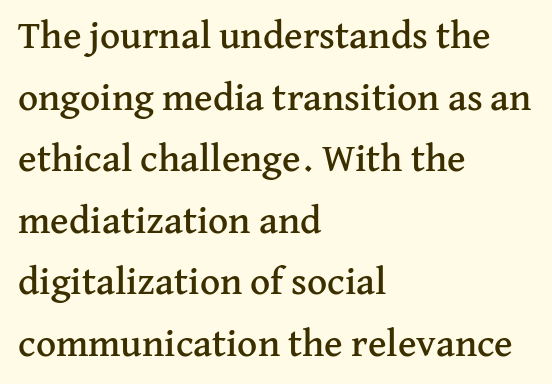
{"serif": "yes", "italic": "no", "width": "normal", "stroke_contrast": "medium", "x_height": "medium", "monospaced": "no", "underline": "no", "align": "left", "line_spacing": "normal", "line_spacing_ratio": 1.58, "letter_spacing": "normal", "letter_spacing_em": 0.0, "glyph_px": 39}
